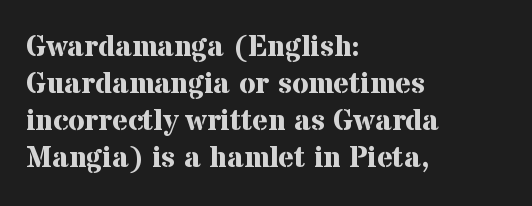
Words appear dense and cohesive because spacing is normal. No italicization has been applied; the sample stays upright. Descender tails drop into unmarked territory. The rag falls on the right side of this text block. The rendering shows small feet on the letterforms — a serif design.
